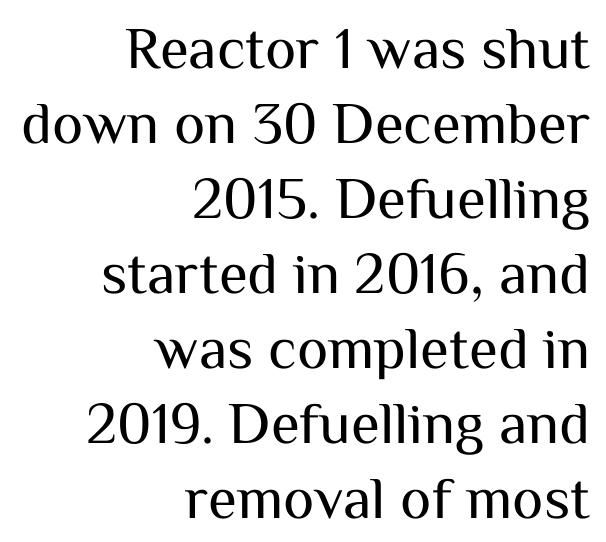
The image shows 59 px regular-weight sans-serif type, upright; set right-aligned, normal line spacing (1.27x), normal letter spacing, not underlined; medium stroke contrast and a medium x-height.
